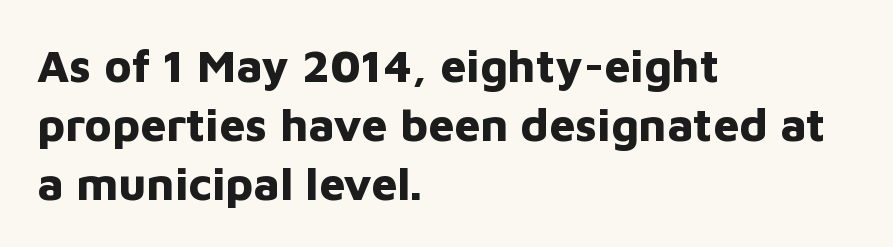
Q: Is the text bold? A: Yes.
Q: Is the text italic (slanted)? A: No, it is upright.
Q: Is the typeface a serif or a sans-serif typeface? A: Sans-serif.
Q: Is the text underlined? A: No.
Q: How is the paragraph aligned? A: Left-aligned.
Q: Is the spacing between letters normal or unusually wide? A: Normal.
Q: Is the spacing between lines tight, normal or loose? A: Normal.
Q: Width (condensed, normal, or wide)? A: Normal.
Q: Stroke contrast? A: Low.
Q: x-height? A: Medium.
Q: Monospaced? A: No.
